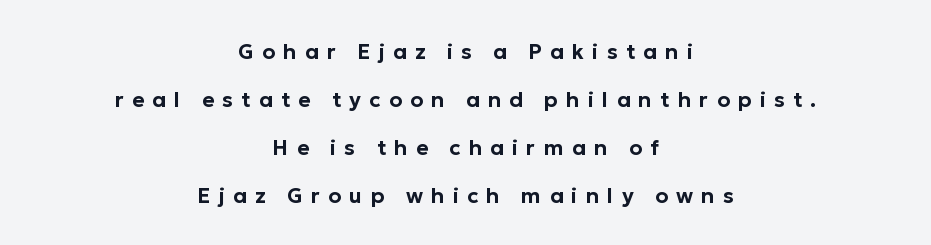
{"italic": "no", "underline": "no", "align": "center", "line_spacing": "loose", "line_spacing_ratio": 2.28, "letter_spacing": "wide", "letter_spacing_em": 0.39, "glyph_px": 21}
